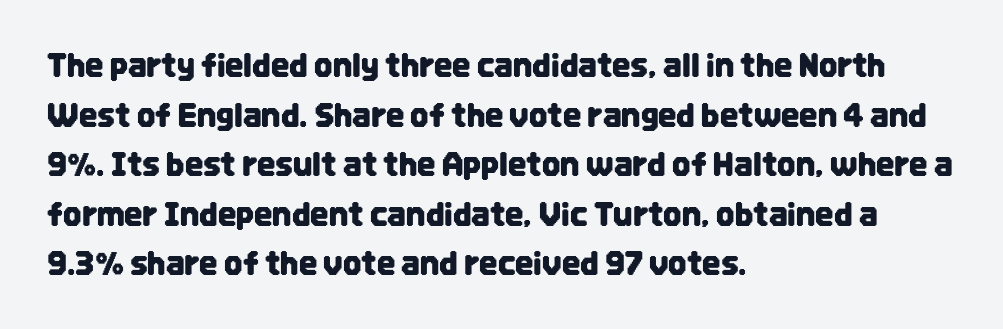
The image shows 32 px condensed sans-serif type, upright; set left-aligned, normal line spacing (1.55x), normal letter spacing, not underlined; low stroke contrast and a large x-height.
